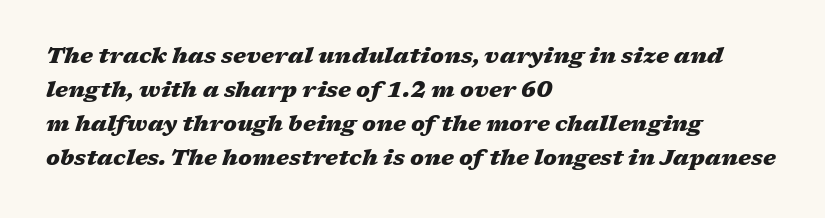
Q: Is the text bold? A: Yes.
Q: Is the text italic (slanted)? A: Yes, it leans right by about 17 degrees.
Q: Is the text underlined? A: No.
Q: How is the paragraph aligned? A: Left-aligned.
Q: Is the spacing between letters normal or unusually wide? A: Normal.
Q: Is the spacing between lines tight, normal or loose? A: Normal.
